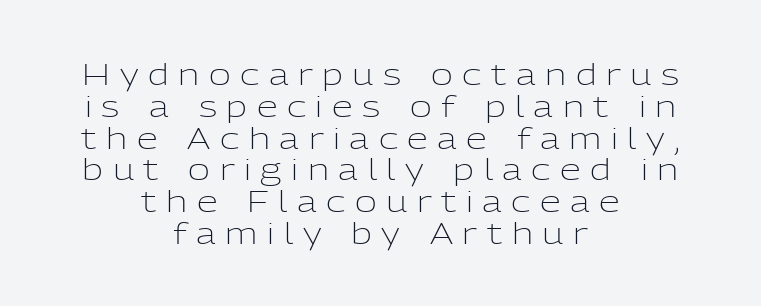
The image shows 30 px light sans-serif type, upright; set centered, tight line spacing (1.06x), unusually wide letter spacing (+0.32 em), not underlined; low stroke contrast and a medium x-height.
